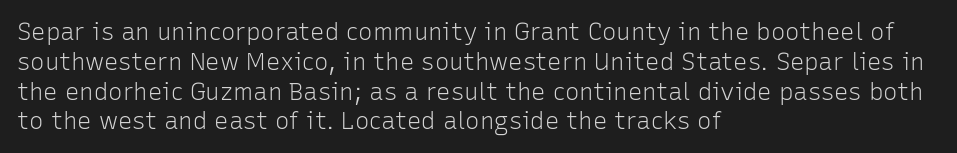
If you drew a line through each stem, it would be perfectly vertical. Tracking value appears to be zero — textbook default spacing. The rag falls on the right side of this text block. The face looks like a standard text weight, possibly lighter. The string is rendered with underlining switched off.
